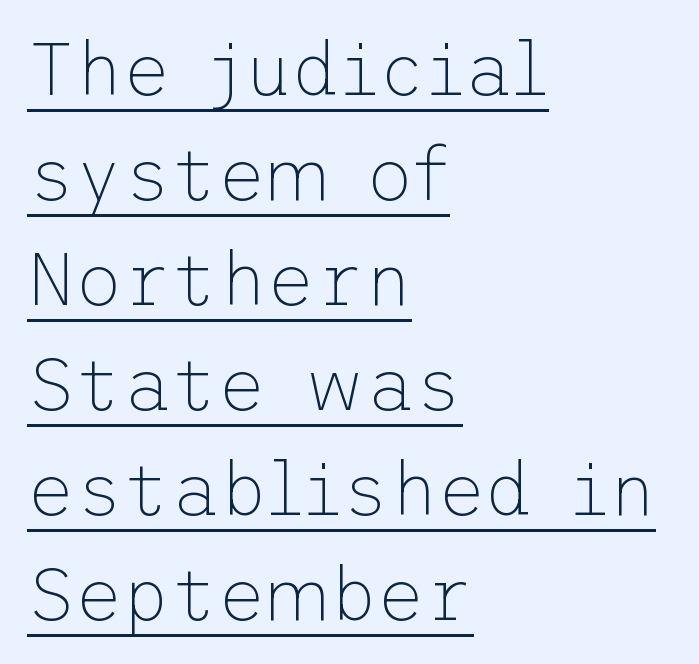
A typographer would call this underscored text. Weight: in the light-to-regular range. The letters sit at their default tracking, neither squeezed nor spread. Regarding leading, the lines here are spaced in the standard way. These lines are composed in type without serifs.
